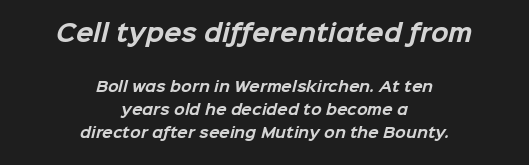
Q: Is the text bold? A: Yes.
Q: Is the text underlined? A: No.
Q: How is the paragraph aligned? A: Centered.
Q: Is the spacing between letters normal or unusually wide? A: Normal.
Q: Is the spacing between lines tight, normal or loose? A: Normal.
Q: Which block of text is set in a larger size, the first (top) or the second (bottom)? A: The first (top) one.
